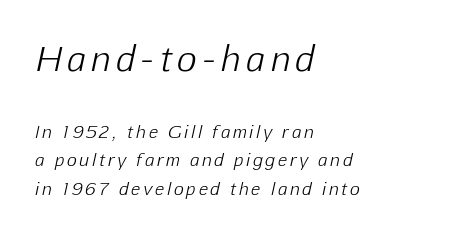
Summary of vertical rhythm: regular, with standard interline spacing. Characters are canted at an angle relative to the baseline's perpendicular. Is the block centered? No — it sits flush against the left margin. This layout puts the oversized block above and the modest block below.
